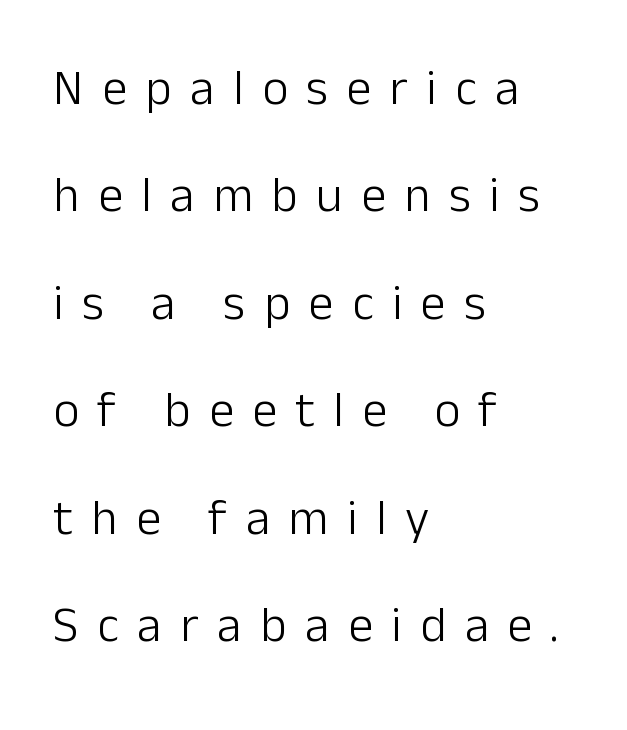
Varying glyph widths throughout — classic text-font behaviour. Look at the tracking — it's clearly loosened, letters drifting apart. Is the stroke heavy? The answer is a plain regular-or-lighter. Notice how the passage keeps a crisp vertical edge on the left only. Underline: absent.
